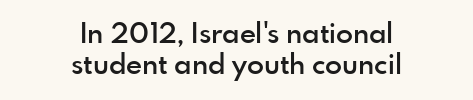
{"serif": "no", "italic": "no", "bold": "semi", "weight": "semibold", "width": "normal", "x_height": "small", "monospaced": "no", "underline": "no", "align": "center", "line_spacing": "tight", "line_spacing_ratio": 1.09, "letter_spacing": "normal", "letter_spacing_em": 0.0, "glyph_px": 28}
